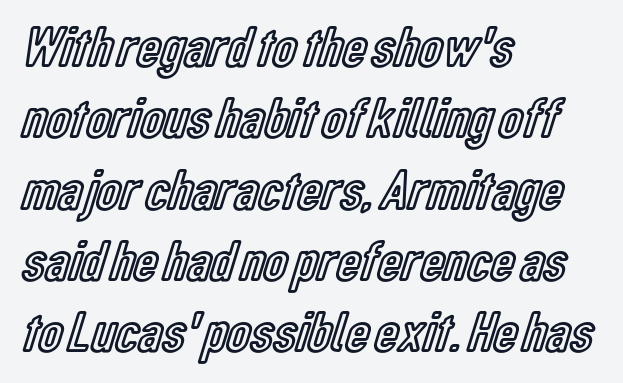
{"width": "condensed", "x_height": "medium", "monospaced": "no", "underline": "no", "align": "left", "line_spacing_ratio": 1.23, "letter_spacing": "normal", "letter_spacing_em": 0.0, "glyph_px": 58}
